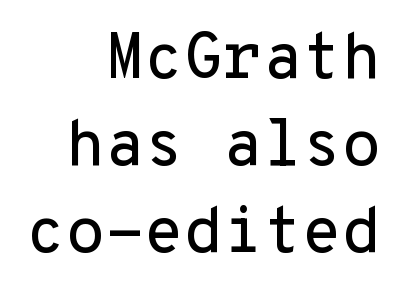
Upright lettering throughout. Font category for this specimen: sans-serif. A clean baseline with only descenders dipping below it. This rendering leaves character spacing at its baseline value. This sample has the even, mechanical cadence of fixed-width lettering.
